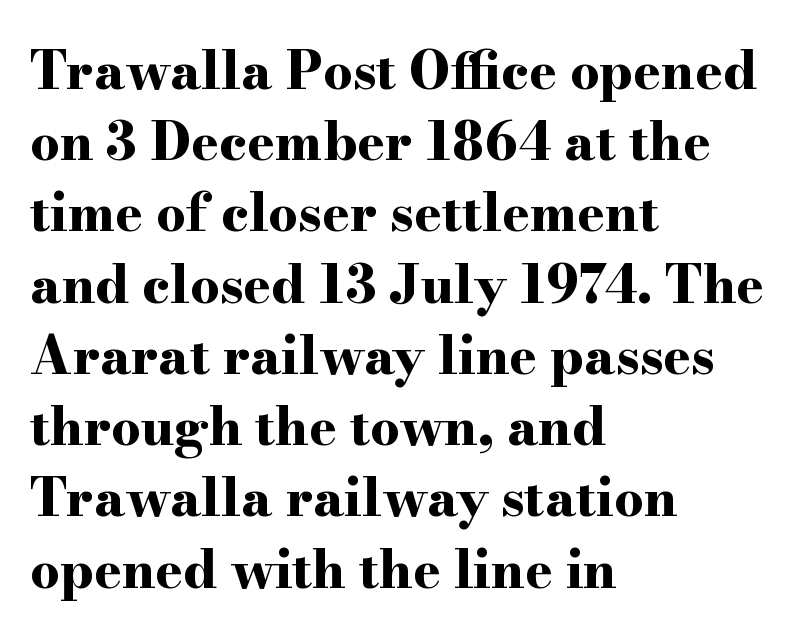
The image shows 52 px bold, wide serif type, upright; set left-aligned, normal line spacing (1.37x), normal letter spacing, not underlined; high stroke contrast and a small x-height.
